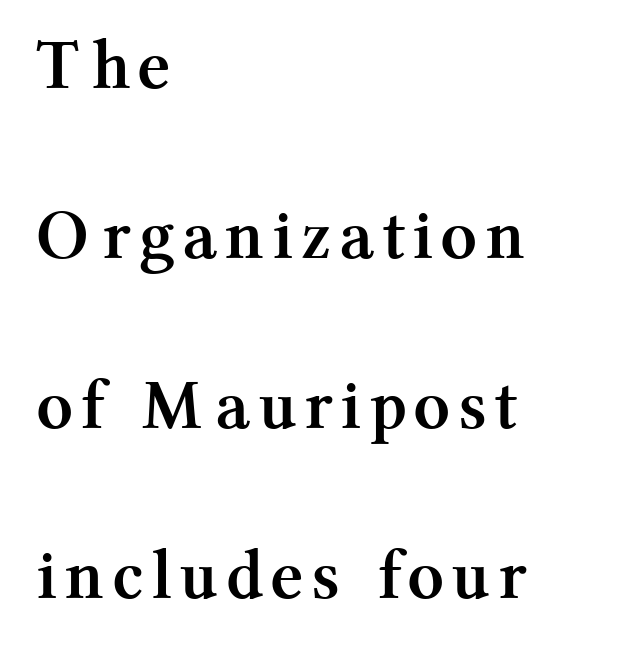
{"serif": "yes", "italic": "no", "bold": "yes", "weight": "semibold", "width": "normal", "stroke_contrast": "medium", "x_height": "medium", "monospaced": "no", "underline": "no", "align": "left", "line_spacing": "loose", "line_spacing_ratio": 2.36, "glyph_px": 72}
